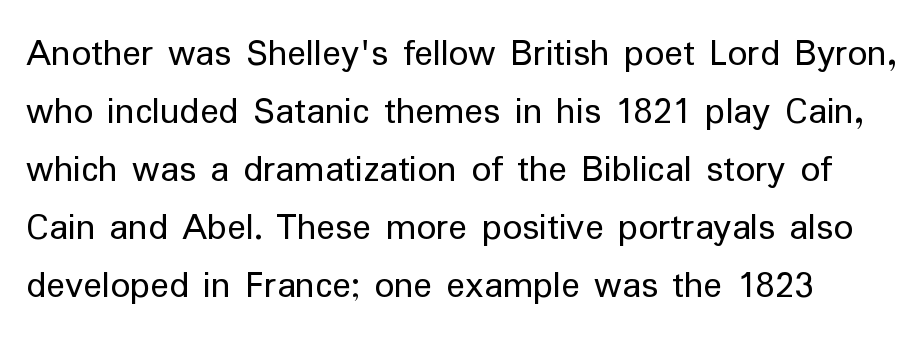
Has an underline been added? It has not. You can tell from the bare stems that sans-serif type was used. Weight: in the light-to-regular range. This sample has the flowing, uneven cadence of proportional lettering. Posture: straight, roman, zero tilt.
